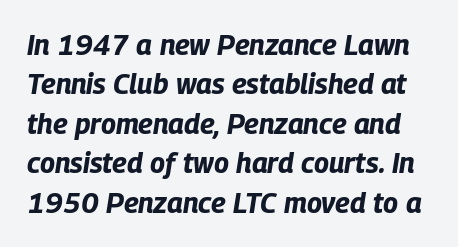
The image shows 28 px bold, condensed type, italic (leaning right); set normal line spacing (1.41x), normal letter spacing, not underlined; low stroke contrast and a large x-height.
